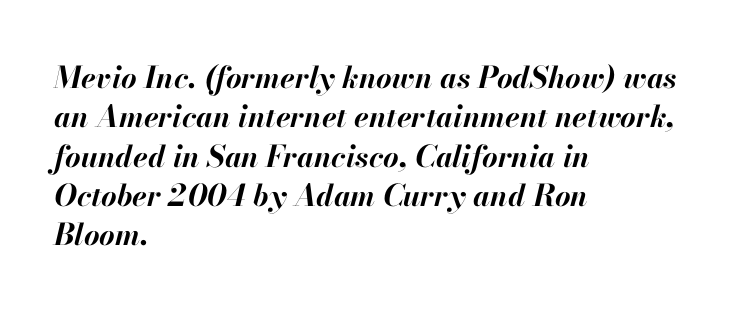
These lines sit exactly where default settings would place them. Caption: bold face, heavy strokes. Character widths vary here, with narrow letters taking less room than wide ones. The face used here is rendered with its standard letterfit.
